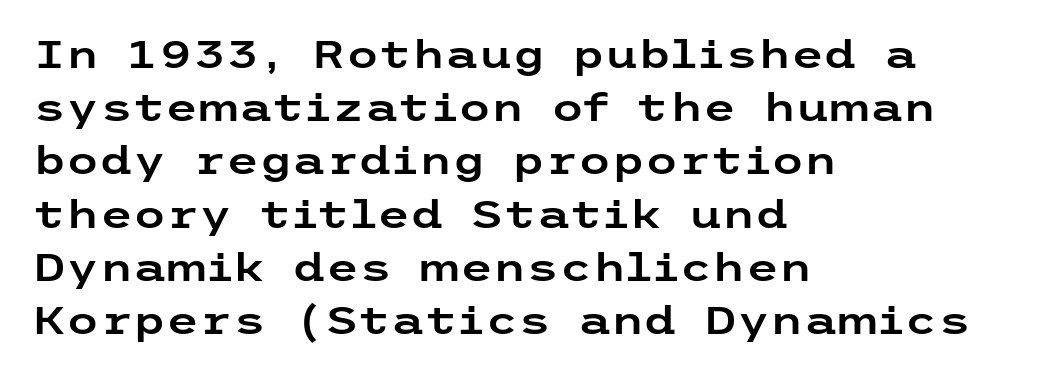
{"serif": "no", "italic": "no", "width": "wide", "stroke_contrast": "low", "x_height": "medium", "underline": "no", "align": "left", "line_spacing": "normal", "line_spacing_ratio": 1.4, "letter_spacing": "normal", "letter_spacing_em": 0.0, "glyph_px": 38}
